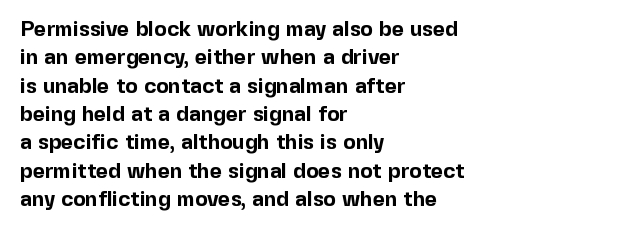
Q: Is the text bold? A: Yes.
Q: Is the text italic (slanted)? A: No, it is upright.
Q: Is the text underlined? A: No.
Q: How is the paragraph aligned? A: Left-aligned.
Q: Is the spacing between letters normal or unusually wide? A: Normal.
Q: Is the spacing between lines tight, normal or loose? A: Normal.
